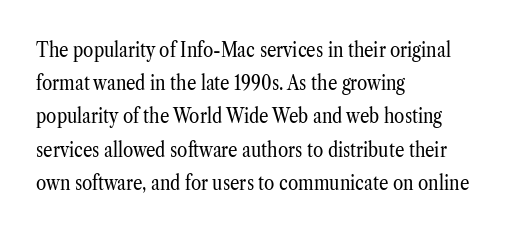
The image shows 21 px text type, upright; set left-aligned, normal line spacing (1.58x), normal letter spacing, not underlined.
